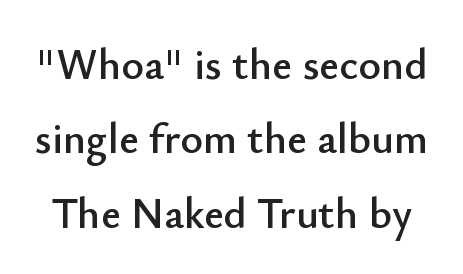
{"serif": "no", "italic": "no", "width": "normal", "stroke_contrast": "low", "x_height": "small", "monospaced": "no", "underline": "no", "line_spacing_ratio": 1.73, "letter_spacing": "normal", "letter_spacing_em": 0.0, "glyph_px": 43}
